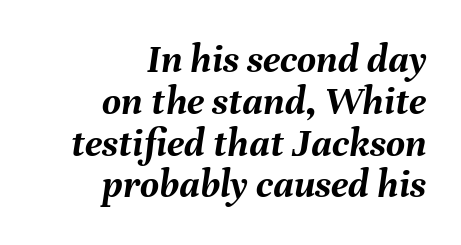
The image shows 41 px semibold type, italic (leaning right); set right-aligned, tight line spacing (1.02x), normal letter spacing, not underlined; medium stroke contrast and a medium x-height.
